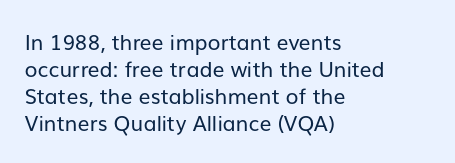
These lines keep a tight, regular rhythm from letter to letter. The rows are spaced the way most documents space them. Nothing heavy about these letters — not bold at all. A roman cut, with each character standing at attention. Check under the words: just untouched page. All the whitespace from short lines collects on the right.
